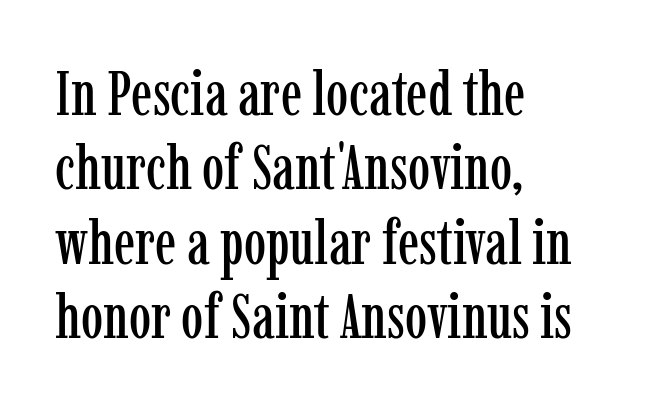
You could call the tracking neutral — neither tight nor loose. These lines are rendered in a variable-pitch font. Font category for this specimen: serif. Any mark beneath the type? The region is blank. Alignment: flush left. Italic: no, the glyphs are upright roman.
